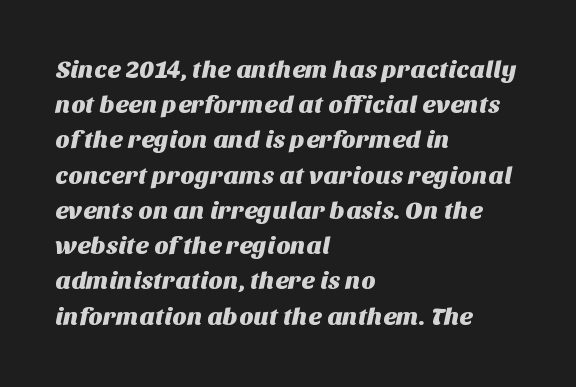
{"underline": "no", "align": "left", "line_spacing": "normal", "line_spacing_ratio": 1.41, "letter_spacing": "normal", "letter_spacing_em": 0.0, "glyph_px": 25}
